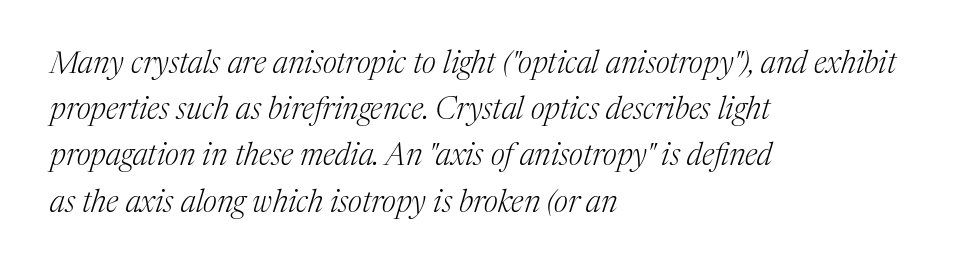
The image shows 31 px light serif type, italic (leaning right); set left-aligned, normal line spacing (1.49x), normal letter spacing, not underlined; medium stroke contrast and a medium x-height.
